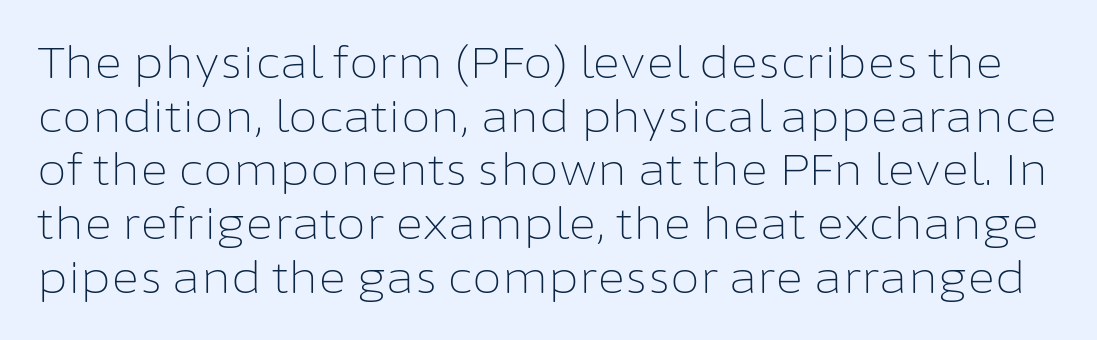
The image shows 43 px light sans-serif type, upright; set normal line spacing (1.25x), normal letter spacing, not underlined; low stroke contrast and a medium x-height.
